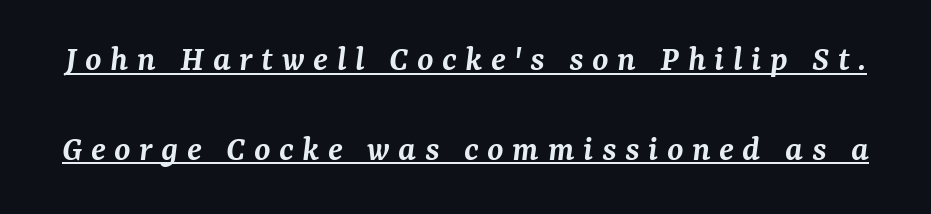
Q: Is the text bold? A: Semi-bold.
Q: Is the text italic (slanted)? A: Yes, it leans right by about 7 degrees.
Q: Is the typeface a serif or a sans-serif typeface? A: Serif.
Q: Is the text underlined? A: Yes.
Q: Is the spacing between letters normal or unusually wide? A: Unusually wide.
Q: Is the spacing between lines tight, normal or loose? A: Loose.
Q: Width (condensed, normal, or wide)? A: Normal.
Q: Stroke contrast? A: Medium.
Q: x-height? A: Medium.
Q: Monospaced? A: No.
